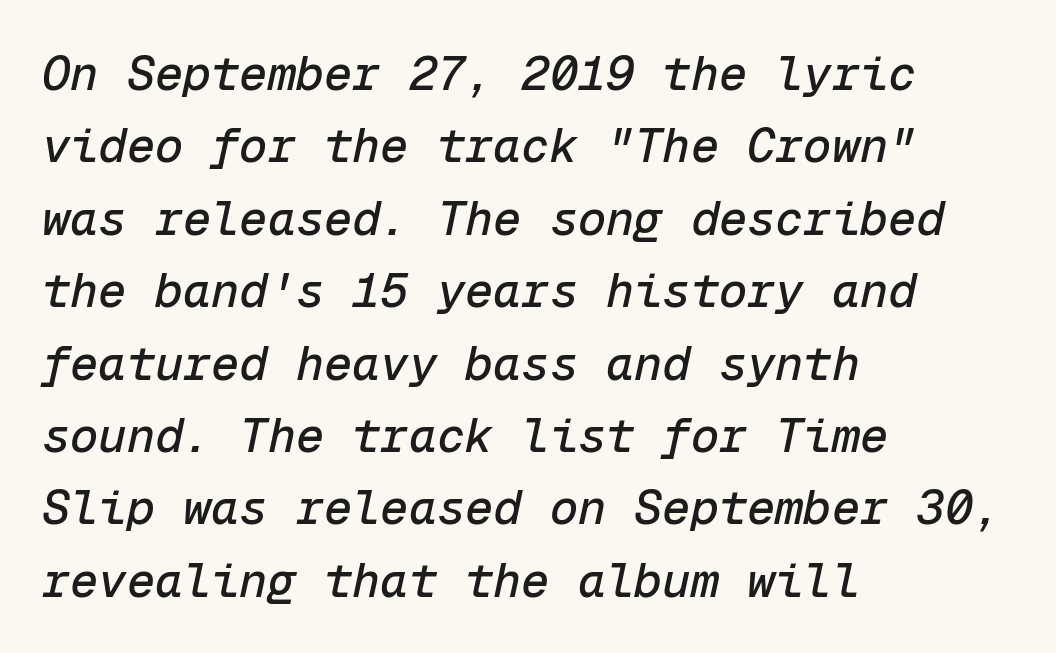
Q: Is the text italic (slanted)? A: Yes, it leans right by about 12 degrees.
Q: Is the text underlined? A: No.
Q: How is the paragraph aligned? A: Left-aligned.
Q: Is the spacing between letters normal or unusually wide? A: Normal.
Q: Is the spacing between lines tight, normal or loose? A: Normal.
Q: Width (condensed, normal, or wide)? A: Normal.
Q: Stroke contrast? A: Low.
Q: x-height? A: Medium.
Q: Monospaced? A: Yes.
